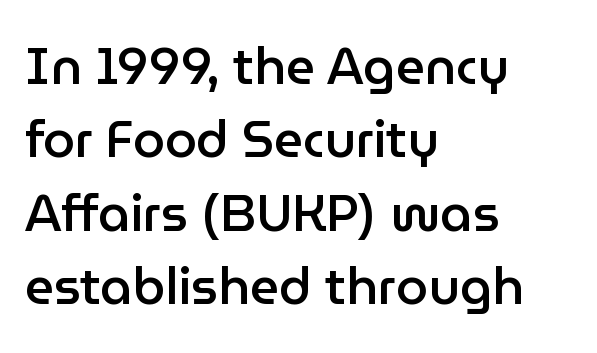
{"serif": "no", "italic": "no", "bold": "semi", "weight": "semibold", "width": "normal", "stroke_contrast": "low", "x_height": "medium", "monospaced": "no", "underline": "no", "align": "left", "line_spacing": "normal", "line_spacing_ratio": 1.44, "letter_spacing": "normal", "letter_spacing_em": 0.0, "glyph_px": 51}
